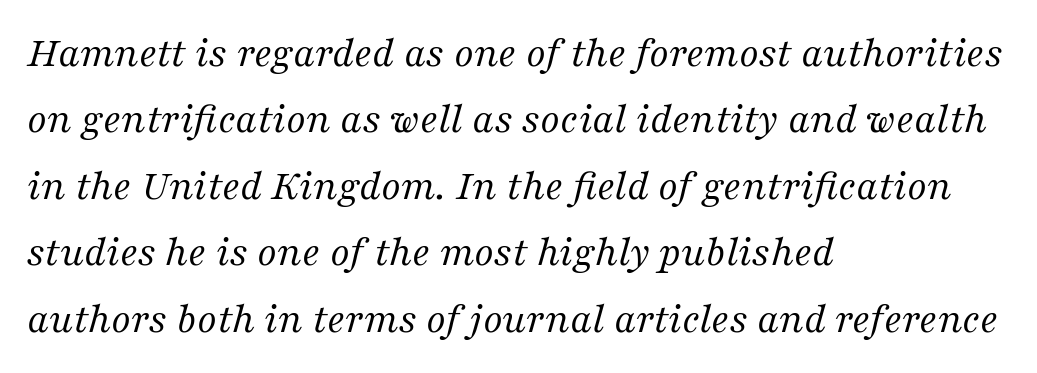
Q: Is the text bold? A: No.
Q: Is the text italic (slanted)? A: Yes, it leans right by about 16 degrees.
Q: Is the typeface a serif or a sans-serif typeface? A: Serif.
Q: Is the text underlined? A: No.
Q: How is the paragraph aligned? A: Left-aligned.
Q: Is the spacing between letters normal or unusually wide? A: Normal.
Q: Is the spacing between lines tight, normal or loose? A: Normal.
Q: Width (condensed, normal, or wide)? A: Normal.
Q: Stroke contrast? A: Medium.
Q: x-height? A: Medium.
Q: Monospaced? A: No.
